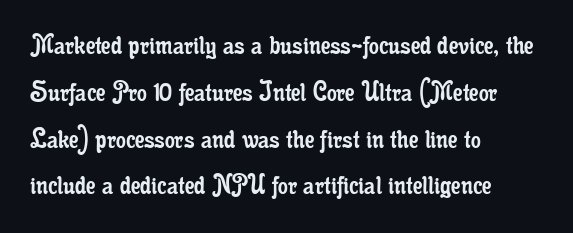
The image shows 31 px regular-weight, condensed serif type, upright; set left-aligned, normal line spacing (1.51x), normal letter spacing, not underlined; low stroke contrast and a small x-height.
